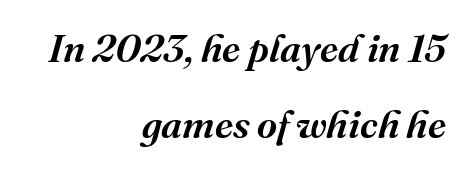
This sample uses a serif face. Weight: semibold (demi). In terms of leading, this rendering errs on the spacious side. Character widths vary here, with narrow letters taking less room than wide ones. Line ends are locked; line starts wander. If you drew a line through each stem, it would be angled.
